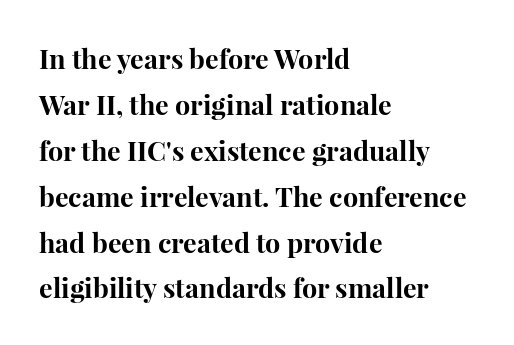
Q: Is the text bold? A: Yes.
Q: Is the text italic (slanted)? A: No, it is upright.
Q: Is the text underlined? A: No.
Q: How is the paragraph aligned? A: Left-aligned.
Q: Is the spacing between letters normal or unusually wide? A: Normal.
Q: Is the spacing between lines tight, normal or loose? A: Normal.
